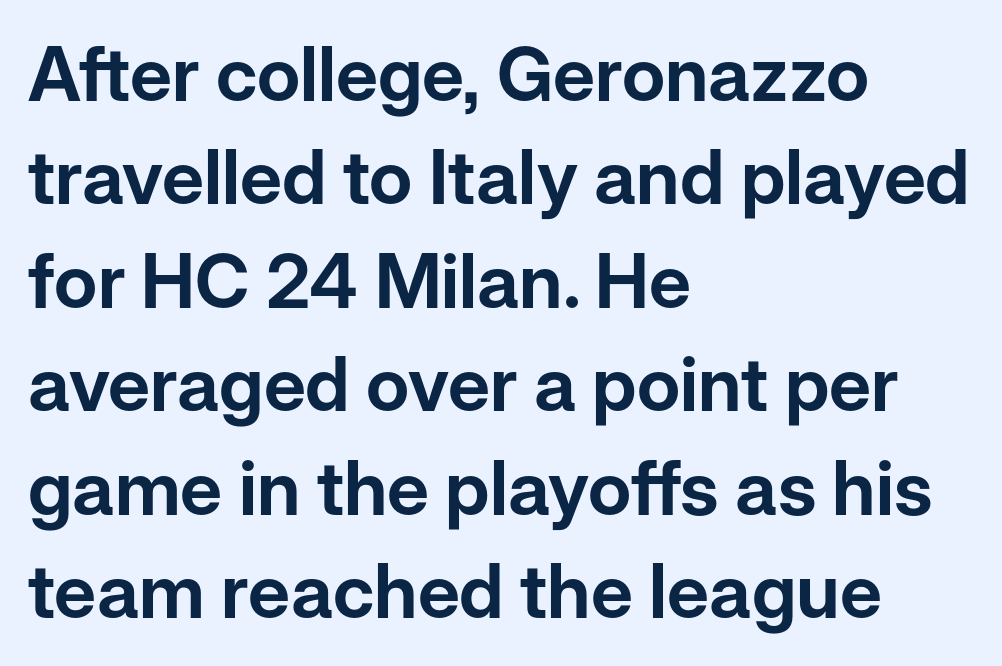
{"serif": "no", "italic": "no", "width": "normal", "stroke_contrast": "low", "x_height": "medium", "monospaced": "no", "underline": "no", "align": "left", "line_spacing": "normal", "line_spacing_ratio": 1.38, "letter_spacing": "normal", "letter_spacing_em": 0.0, "glyph_px": 75}
